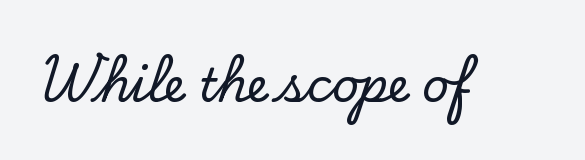
The image shows 46 px serif type; set normal letter spacing, not underlined; low stroke contrast and a small x-height.
